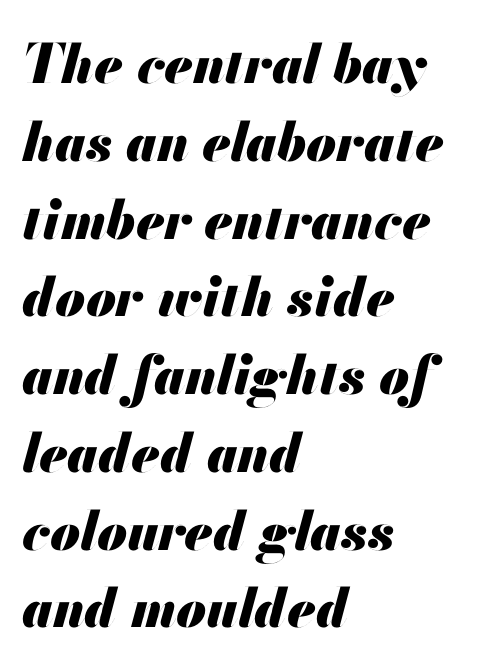
These lines are rendered in a variable-pitch font. Summary of vertical rhythm: regular, with standard interline spacing. If you drew a ruler down the left edge, every line would touch it. The zone under the glyphs is completely vacant. Inter-character spacing is left at the font's built-in metrics. Pretty heavy lettering here — definitely bold.
